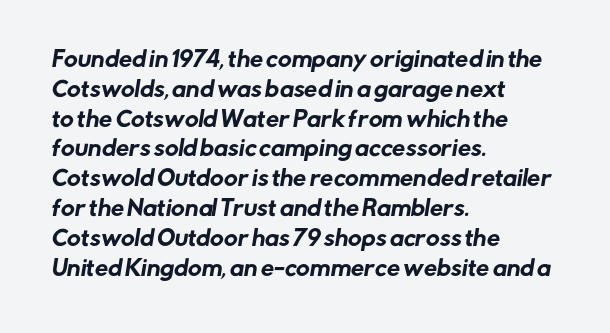
Line spacing here is normal. Default kerning and tracking; the words read as compact shapes. Which margin do the lines hug? The left one — the right edge is uneven. Check the space under the baseline: it is left empty.
